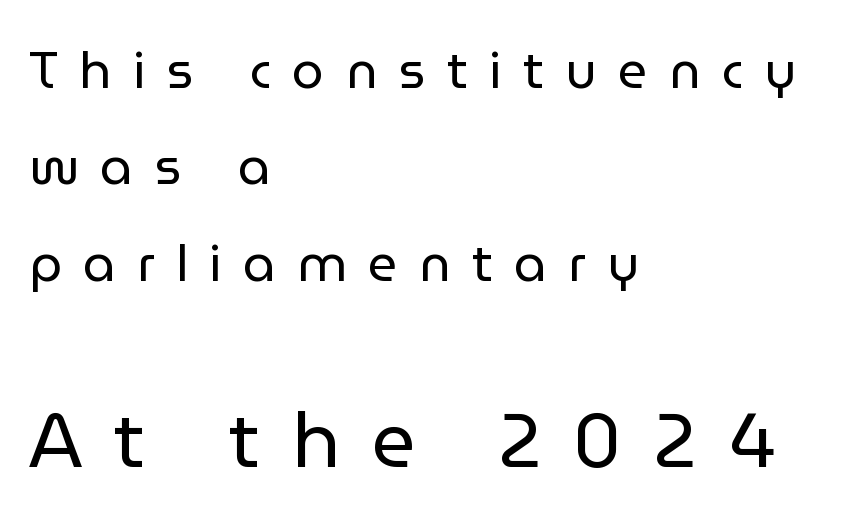
{"serif": "no", "italic": "no", "bold": "no", "weight": "regular", "width": "normal", "stroke_contrast": "low", "x_height": "medium", "monospaced": "no", "underline": "no", "align": "left", "line_spacing_ratio": 1.89, "letter_spacing": "wide", "letter_spacing_em": 0.42, "larger_block": "second", "size_ratio": 1.49, "glyph_px": 76}
